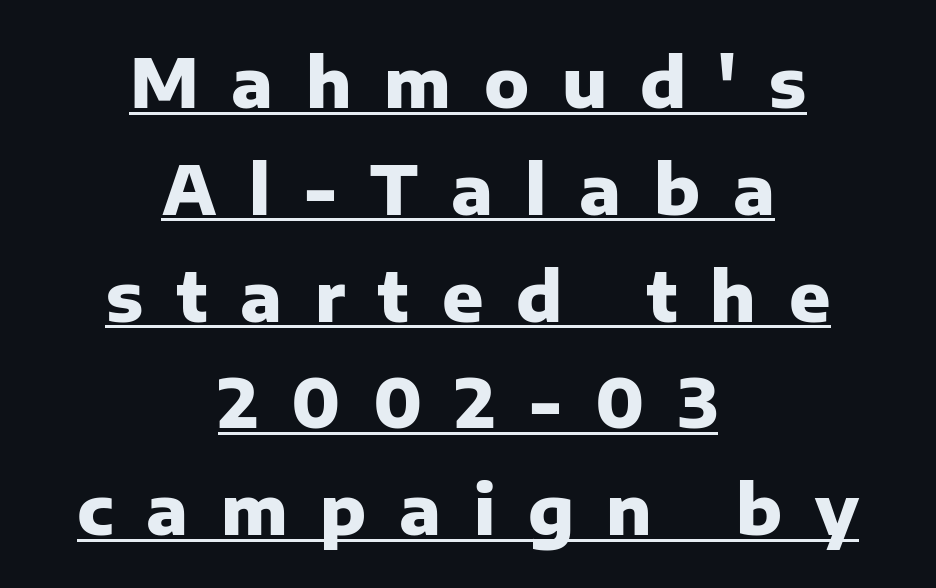
Q: Is the text bold? A: Yes.
Q: Is the text italic (slanted)? A: No, it is upright.
Q: Is the typeface a serif or a sans-serif typeface? A: Sans-serif.
Q: Is the text underlined? A: Yes.
Q: How is the paragraph aligned? A: Centered.
Q: Is the spacing between letters normal or unusually wide? A: Unusually wide.
Q: Is the spacing between lines tight, normal or loose? A: Normal.
Q: Width (condensed, normal, or wide)? A: Normal.
Q: Stroke contrast? A: Low.
Q: x-height? A: Medium.
Q: Monospaced? A: No.
